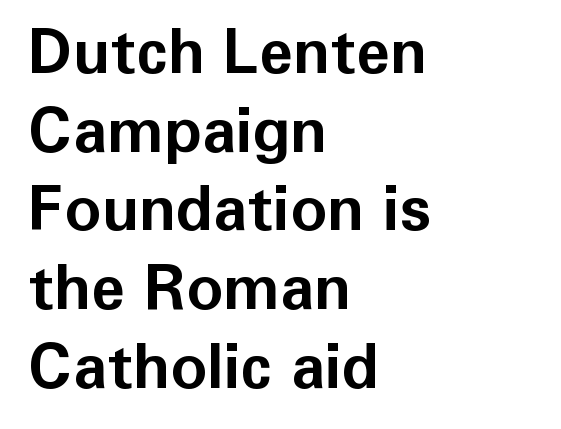
The area under the type is left untouched. Tall strokes in this sample are plumb rather than angled. Strong, thick strokes mark this as bold type. Note the varied advance widths — an 'i' is clearly narrower than an 'm'.
